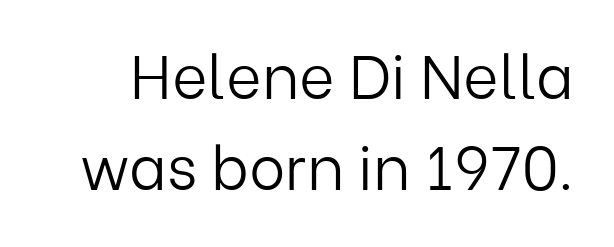
{"serif": "no", "italic": "no", "bold": "no", "weight": "light", "width": "normal", "stroke_contrast": "low", "x_height": "medium", "monospaced": "no", "underline": "no", "line_spacing": "normal", "line_spacing_ratio": 1.49, "letter_spacing": "normal", "letter_spacing_em": 0.0, "glyph_px": 61}
